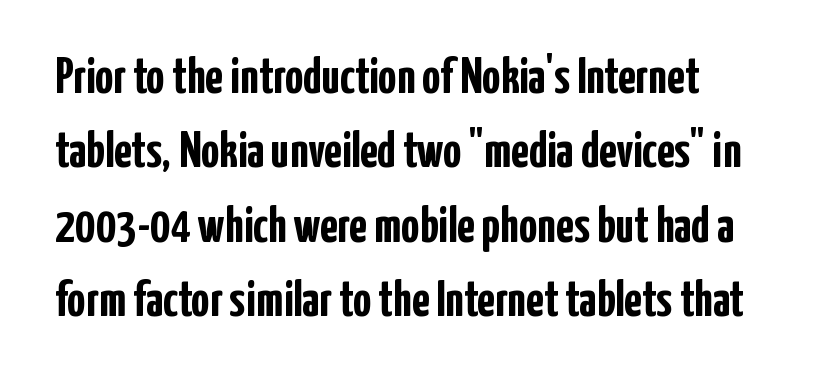
{"serif": "no", "italic": "no", "bold": "yes", "weight": "semibold", "width": "condensed", "stroke_contrast": "low", "x_height": "medium", "monospaced": "no", "underline": "no", "line_spacing": "normal", "line_spacing_ratio": 1.46, "letter_spacing": "normal", "letter_spacing_em": 0.0, "glyph_px": 51}
